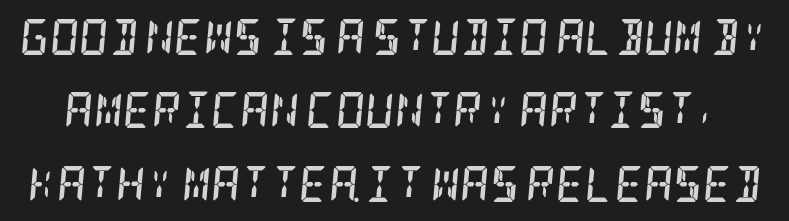
The image shows 36 px semibold, condensed serif type, italic (leaning right); set loose line spacing (2.04x), normal letter spacing, not underlined; low stroke contrast and a large x-height.
